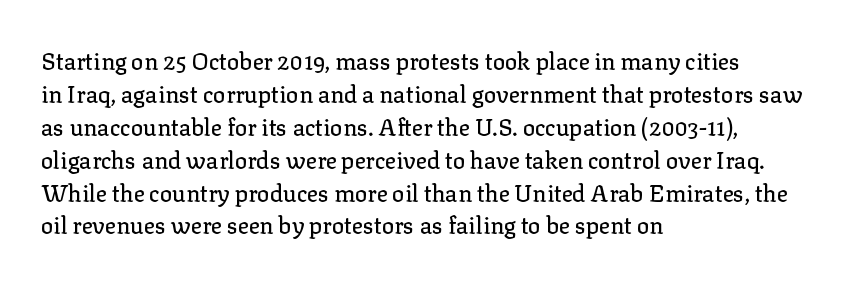
Plain, unruled lines of type. Letter spacing: default. Quick note: interline space is typical. Does the lettering tilt? It doesn't — this is upright. One-word summary of the alignment: left.
